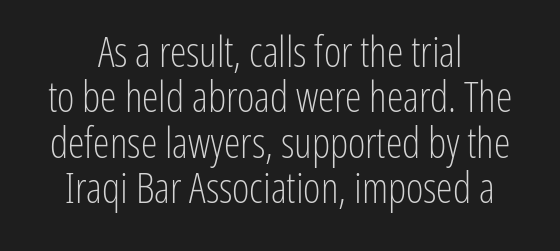
Students, observe: this is what under-led, compact text looks like. These lines are rendered in a variable-pitch font. The passage shown is typeset with a sans-serif family. Characters follow at the spacing the type designer built in. Designer's note — italics off, roman on. Underline: absent.
